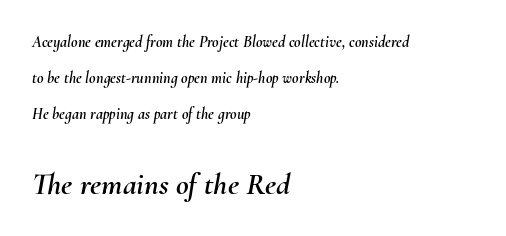
The image shows 31 px text type, italic (leaning right); set left-aligned, loose line spacing (2.26x), normal letter spacing, not underlined; the second (bottom) block is 1.94x larger; medium stroke contrast and a small x-height.
